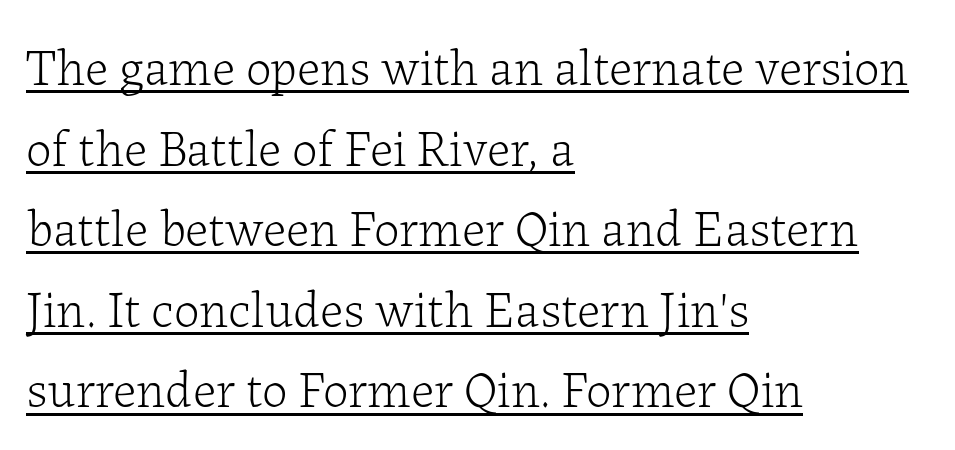
The image shows 51 px light serif type, upright; set left-aligned, normal line spacing (1.58x), normal letter spacing, underlined; low stroke contrast and a medium x-height.
